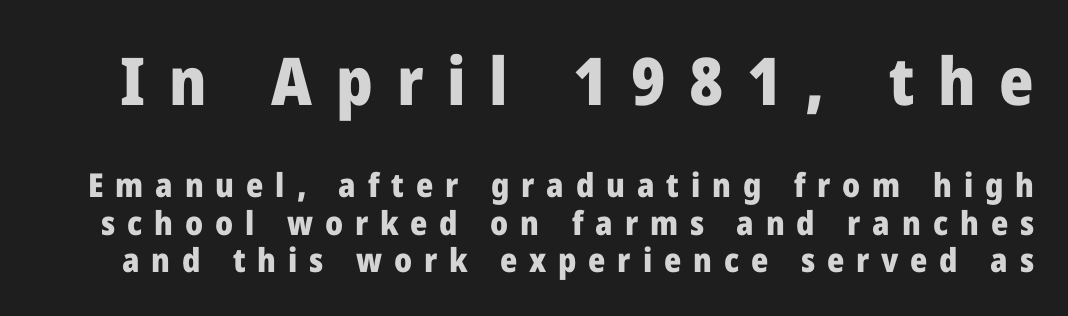
Typesetter's note — upper block bumped up in size, lower block left smaller. This is roman type, the default non-slanted kind. Anything drawn beneath the words? Only blank space. What stands out about the letter spacing? Its width — letters are far apart. The passage shown stacks its lines with hardly any gap. Heavy, bold letterforms.
